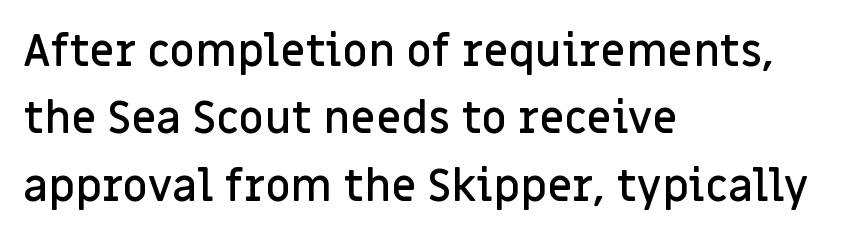
Stems and bowls a touch heavier than normal — semibold. The lines are quadded left. The zone under the glyphs is completely vacant. Reading down the column, the eye jumps a familiar distance to each next line.
